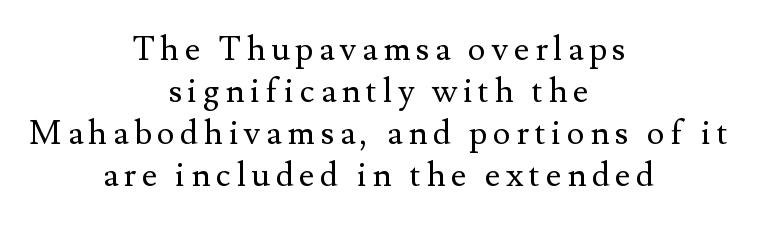
Posture: upright roman. Baseline-to-baseline distance is the conventional proportion of letter height. The face used here is proportionally spaced, like ordinary book or web type. The words here are not underlined. Caption: face not bold, strokes unweighted.
